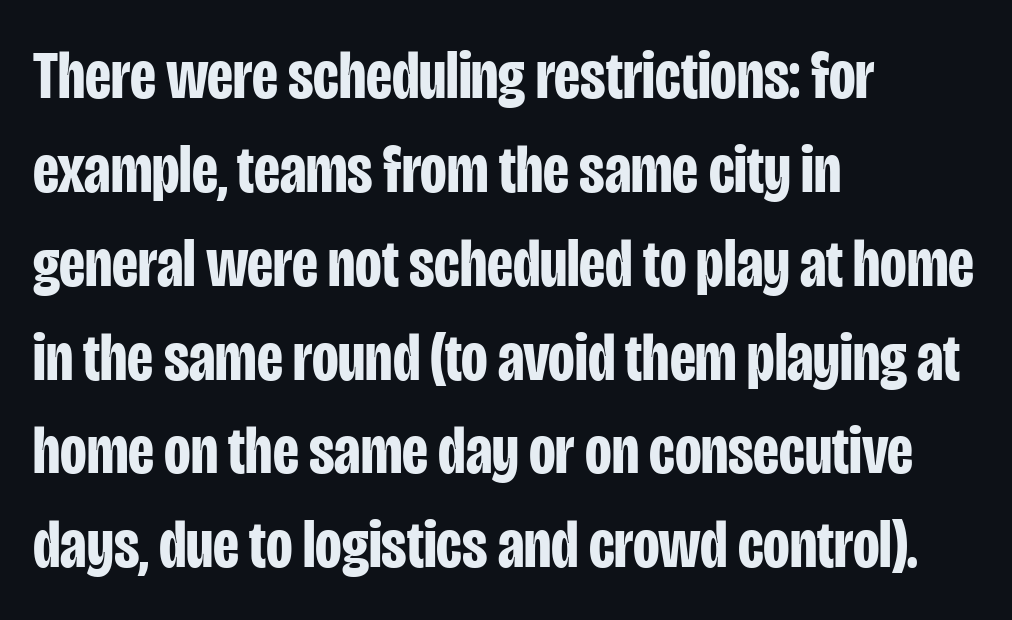
Q: Is the text bold? A: Yes.
Q: Is the text italic (slanted)? A: No, it is upright.
Q: Is the typeface a serif or a sans-serif typeface? A: Sans-serif.
Q: Is the text underlined? A: No.
Q: How is the paragraph aligned? A: Left-aligned.
Q: Is the spacing between letters normal or unusually wide? A: Normal.
Q: Is the spacing between lines tight, normal or loose? A: Normal.
Q: Width (condensed, normal, or wide)? A: Condensed.
Q: Stroke contrast? A: Low.
Q: x-height? A: Large.
Q: Monospaced? A: No.
